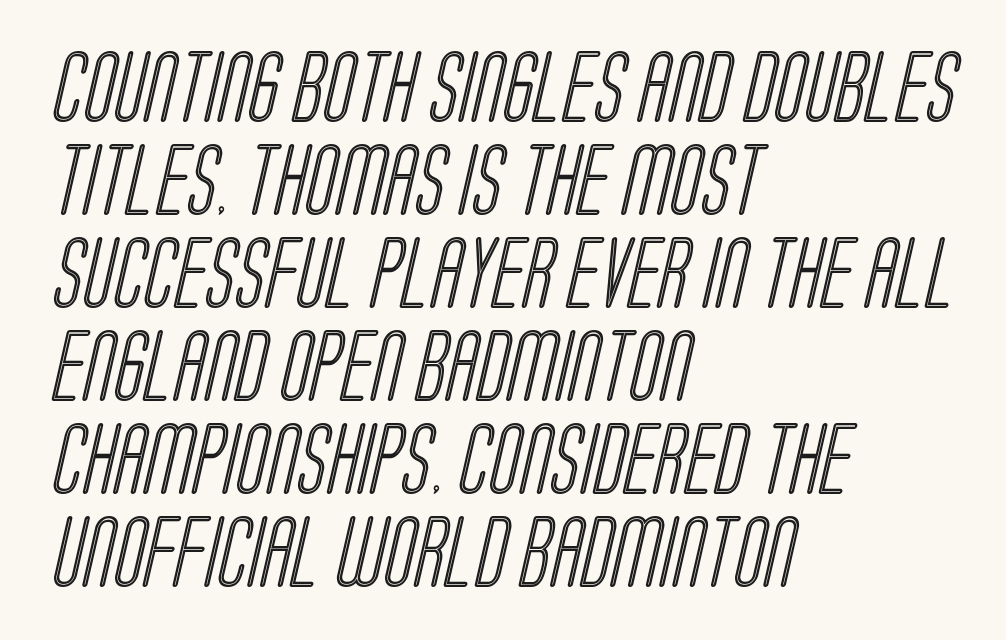
Q: Is the text underlined? A: No.
Q: How is the paragraph aligned? A: Left-aligned.
Q: Is the spacing between letters normal or unusually wide? A: Normal.
Q: Is the spacing between lines tight, normal or loose? A: Normal.
Q: Width (condensed, normal, or wide)? A: Condensed.
Q: x-height? A: Large.
Q: Monospaced? A: No.
